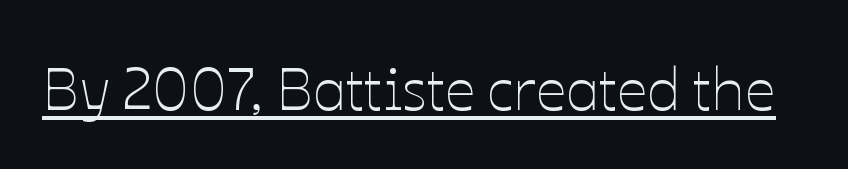
Q: Is the text bold? A: No.
Q: Is the text italic (slanted)? A: No, it is upright.
Q: Is the text underlined? A: Yes.
Q: Is the spacing between letters normal or unusually wide? A: Normal.
Q: Width (condensed, normal, or wide)? A: Normal.
Q: Stroke contrast? A: Low.
Q: x-height? A: Medium.
Q: Monospaced? A: No.
